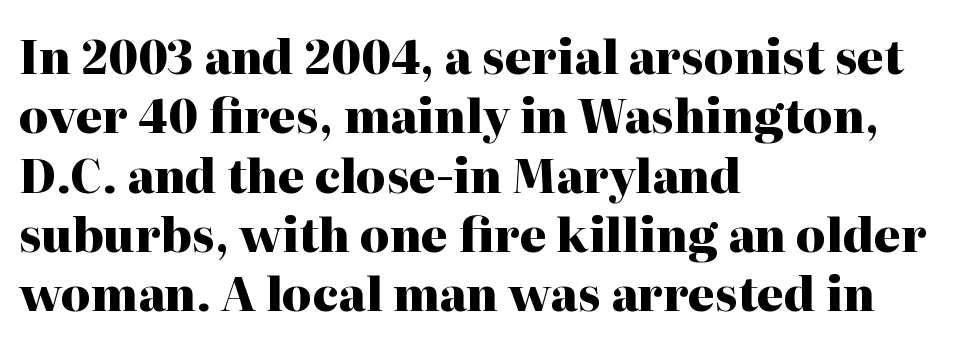
The image shows 46 px heavy serif type, upright; set left-aligned, normal line spacing (1.29x), normal letter spacing, not underlined; high stroke contrast and a medium x-height.
